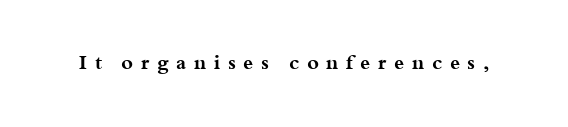
Letter spacing: wide. Posture: straight, roman, zero tilt. Check under the words: just untouched page. Weight: bold.
